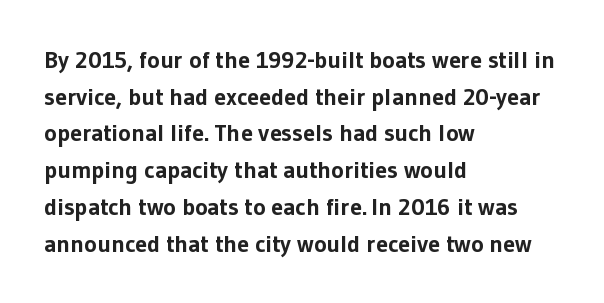
Q: Is the text bold? A: Yes.
Q: Is the text italic (slanted)? A: No, it is upright.
Q: Is the text underlined? A: No.
Q: How is the paragraph aligned? A: Left-aligned.
Q: Is the spacing between letters normal or unusually wide? A: Normal.
Q: Is the spacing between lines tight, normal or loose? A: Normal.
